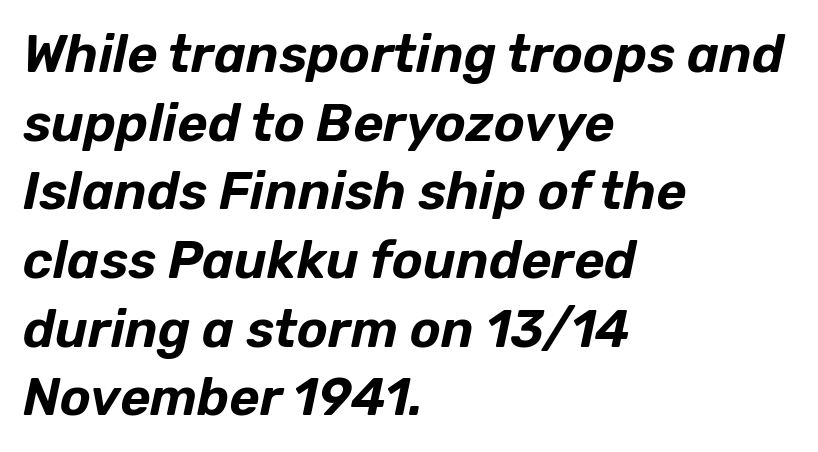
The image shows 52 px text type, italic (leaning right); set left-aligned, normal line spacing (1.32x), normal letter spacing, not underlined; low stroke contrast and a medium x-height.
